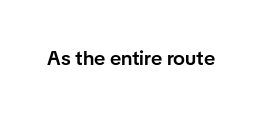
The image shows 20 px text type, upright; set normal letter spacing, not underlined.
